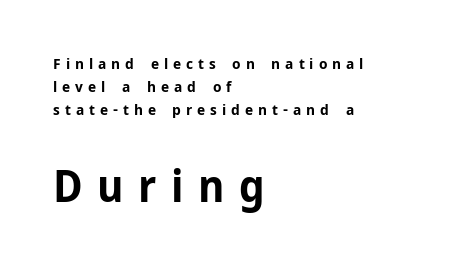
The space beneath each line is pristine and unruled. Caption: multi-line text, flush left, ragged right. Proportional: the letters do not fall into vertical columns. You could only call the tracking loose — the letters float apart. These lines are composed in type without serifs.
